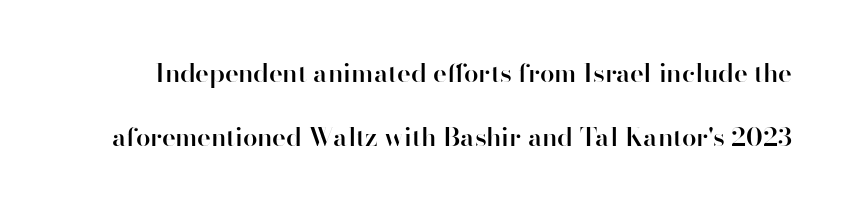
Q: Is the text bold? A: Semi-bold.
Q: Is the text italic (slanted)? A: No, it is upright.
Q: Is the text underlined? A: No.
Q: Is the spacing between letters normal or unusually wide? A: Normal.
Q: Is the spacing between lines tight, normal or loose? A: Loose.
